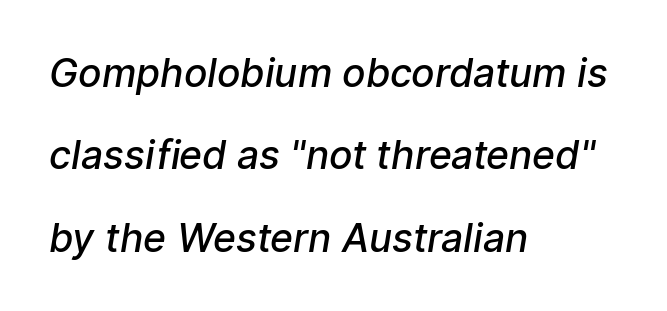
This sample has the flowing, uneven cadence of proportional lettering. Lines of text with bare space underneath. I'd describe the lettering as semibold — firm but not a full bold. This rendering employs a face without finishing strokes, i.e., a sans-serif. Successive baselines arrive slowly, with a big drop between each. Default kerning and tracking; the words read as compact shapes.
